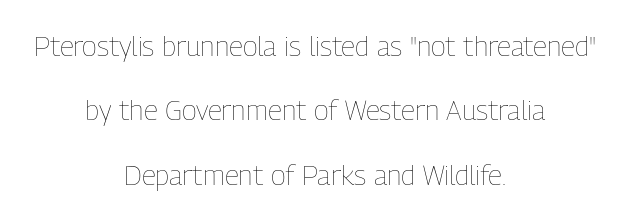
The image shows 28 px thin, condensed type, upright; set centered, loose line spacing (2.3x), normal letter spacing, not underlined; low stroke contrast and a medium x-height.
